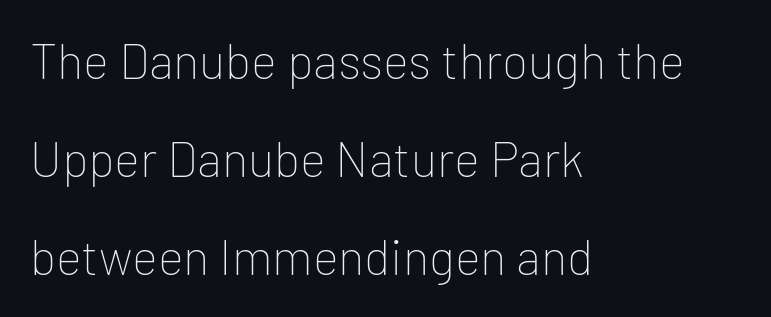
The image shows 49 px thin sans-serif type, upright; set left-aligned, loose line spacing (2.0x), normal letter spacing, not underlined; low stroke contrast and a medium x-height.
